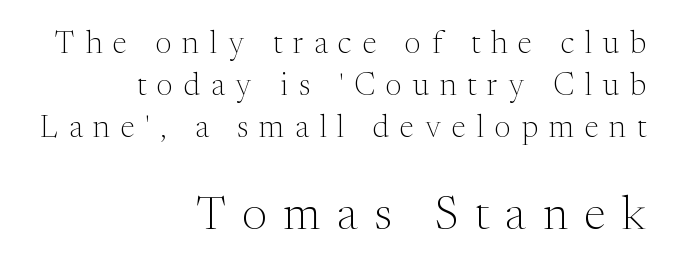
{"serif": "yes", "italic": "no", "bold": "no", "weight": "light", "width": "normal", "stroke_contrast": "medium", "x_height": "medium", "monospaced": "no", "underline": "no", "align": "right", "line_spacing": "normal", "line_spacing_ratio": 1.36, "letter_spacing": "wide", "letter_spacing_em": 0.35, "larger_block": "second", "size_ratio": 1.52, "glyph_px": 47}
